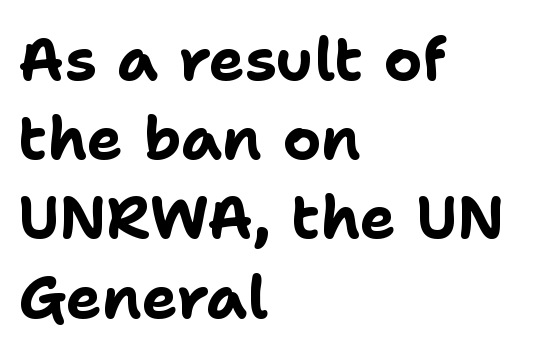
{"serif": "no", "italic": "no", "bold": "yes", "weight": "bold", "width": "normal", "stroke_contrast": "low", "x_height": "medium", "monospaced": "no", "underline": "no", "align": "left", "line_spacing": "normal", "line_spacing_ratio": 1.32, "letter_spacing": "normal", "letter_spacing_em": 0.0, "glyph_px": 60}
